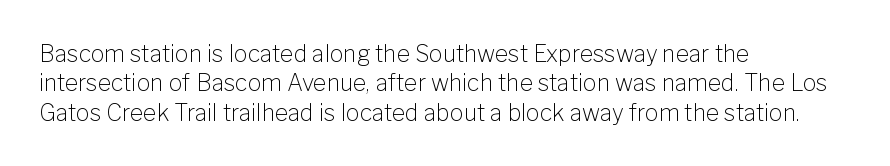
The image shows 23 px text type, upright; set left-aligned, normal line spacing (1.28x), normal letter spacing, not underlined.
